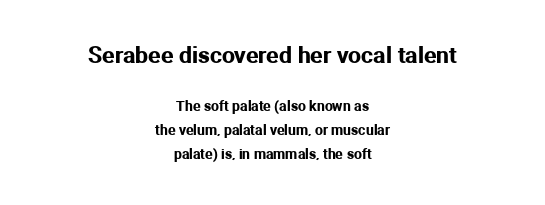
Q: Is the text italic (slanted)? A: No, it is upright.
Q: Is the text underlined? A: No.
Q: How is the paragraph aligned? A: Centered.
Q: Is the spacing between letters normal or unusually wide? A: Normal.
Q: Is the spacing between lines tight, normal or loose? A: Normal.
Q: Which block of text is set in a larger size, the first (top) or the second (bottom)? A: The first (top) one.
